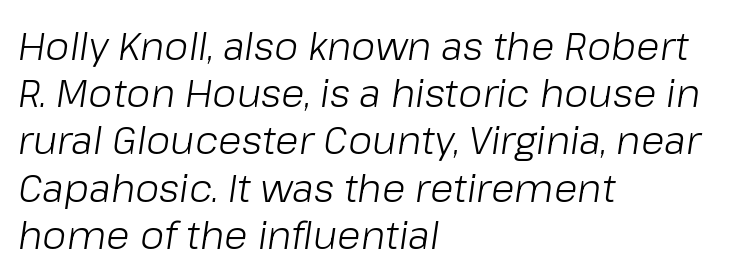
The rendering anchors every line to the left-hand side. The rendering applies a slant to the glyphs. The strip under each line holds only bare page. The tracking reads as untouched default to a designer's eye. The passage shown is not bold in any degree.
